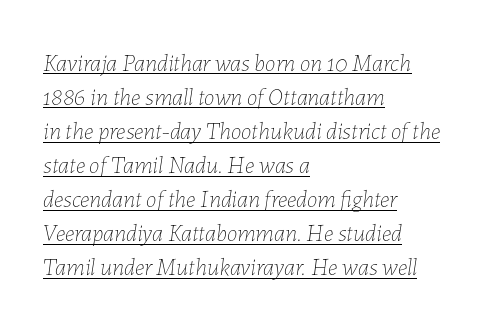
Q: Is the text bold? A: No.
Q: Is the text italic (slanted)? A: Yes, it leans right by about 7 degrees.
Q: Is the text underlined? A: Yes.
Q: How is the paragraph aligned? A: Left-aligned.
Q: Is the spacing between letters normal or unusually wide? A: Normal.
Q: Is the spacing between lines tight, normal or loose? A: Normal.
